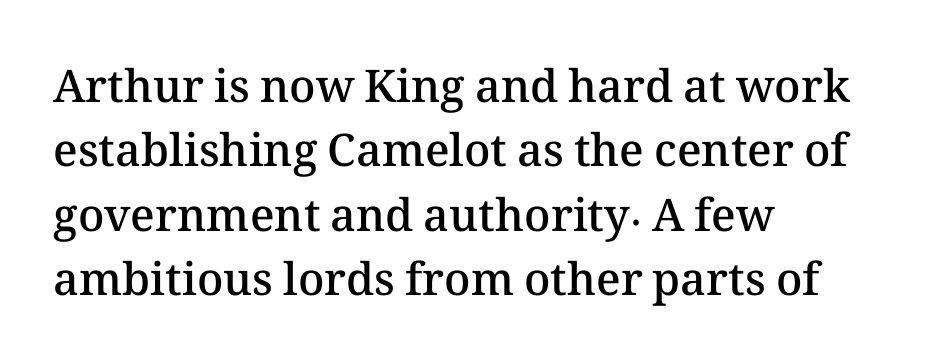
Compared with an ordinary text face, these strokes are moderately heavier — a semibold. Do the characters align in a grid? No, the font is proportional. Every character sits straight up, as roman type does. Leading: standard. Left-aligned paragraph, ragged on the right.
